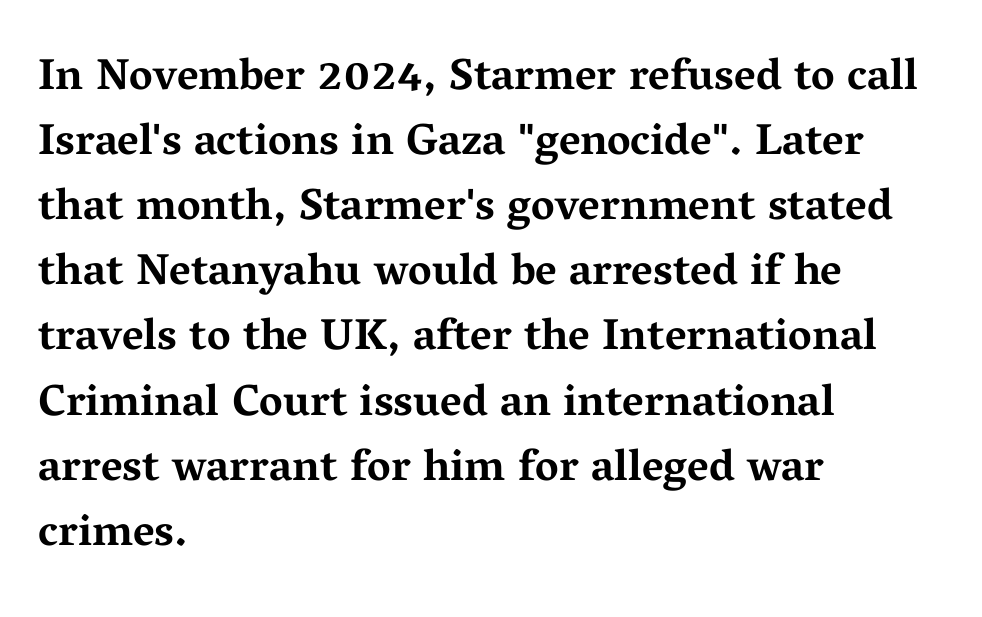
Chunky letters — that's bold for sure. Check where the strokes stop: tiny serifs finish them off. Just letters on the line, the space beneath them empty. Does the copy run flush right? No — it runs flush left.
